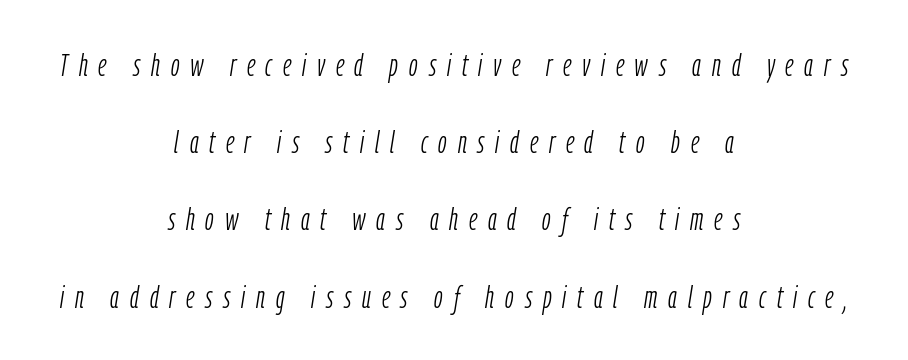
The image shows 31 px light, condensed type, italic (leaning right); set centered, loose line spacing (2.49x), unusually wide letter spacing (+0.35 em), not underlined; low stroke contrast and a medium x-height.
